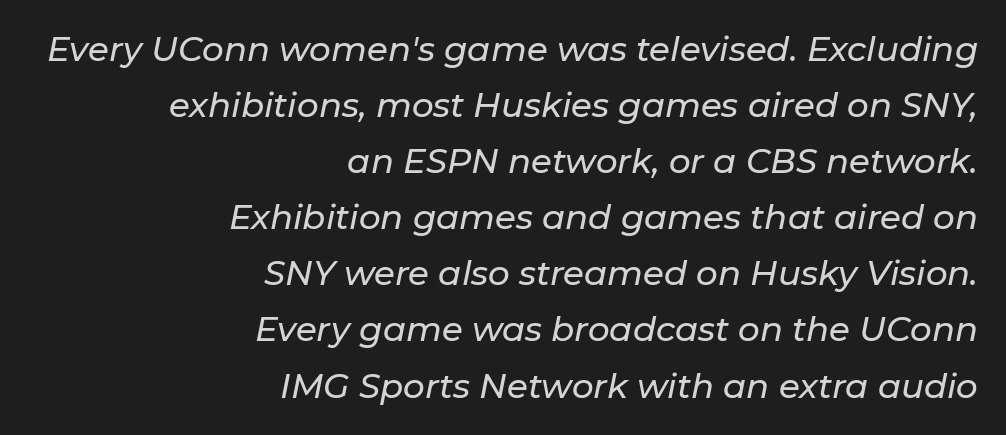
Q: Is the text italic (slanted)? A: Yes, it leans right by about 11 degrees.
Q: Is the text underlined? A: No.
Q: How is the paragraph aligned? A: Right-aligned.
Q: Is the spacing between letters normal or unusually wide? A: Normal.
Q: Is the spacing between lines tight, normal or loose? A: Normal.
Q: Width (condensed, normal, or wide)? A: Normal.
Q: Stroke contrast? A: Low.
Q: x-height? A: Medium.
Q: Monospaced? A: No.
